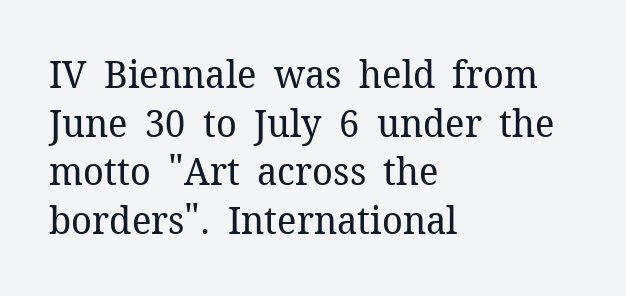
The image shows 39 px regular-weight serif type, upright; set left-aligned, normal line spacing (1.25x), normal letter spacing, not underlined; low stroke contrast and a medium x-height.
